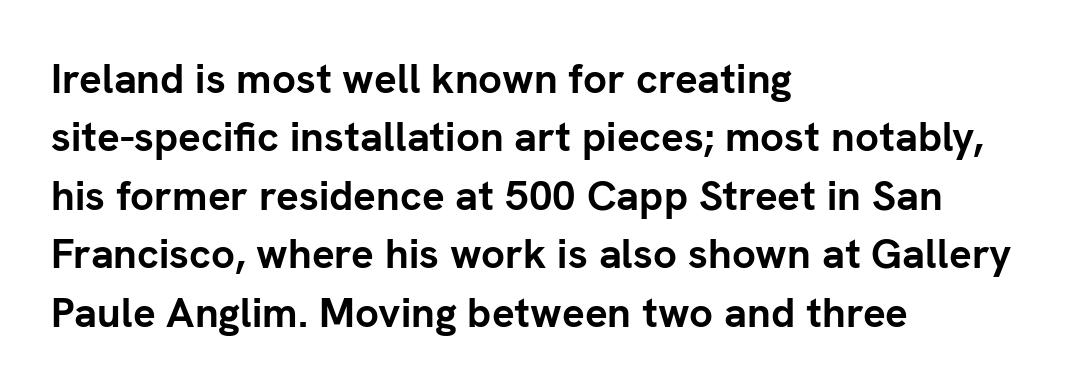
A typesetter would mark this as roman, not italic. This sample uses plain, unmodified letter spacing. The zone under the glyphs is completely vacant. These lines are rendered in a variable-pitch font. Does the copy run flush right? No — it runs flush left. These words are printed bold, with thick strokes throughout.
